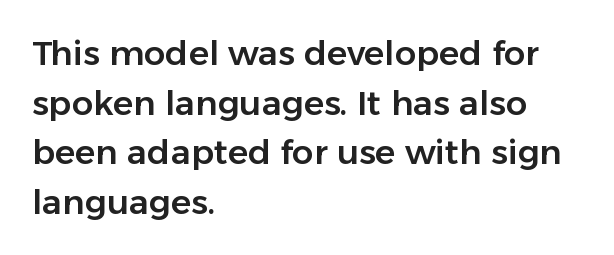
The image shows 34 px sans-serif type, upright; set left-aligned, normal line spacing (1.46x), normal letter spacing, not underlined; low stroke contrast and a medium x-height.
